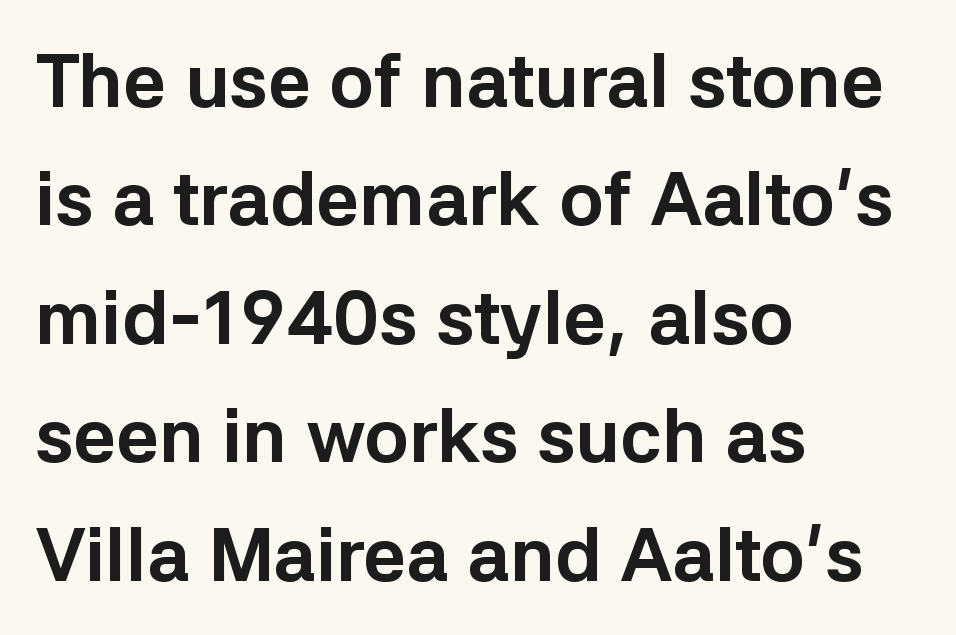
Honestly, the letter spacing is just normal — you wouldn't notice it. If you drew a ruler down the left edge, every line would touch it. A typesetter would call this proportional, since set widths differ per character. Reading down the column, the eye jumps a familiar distance to each next line.
